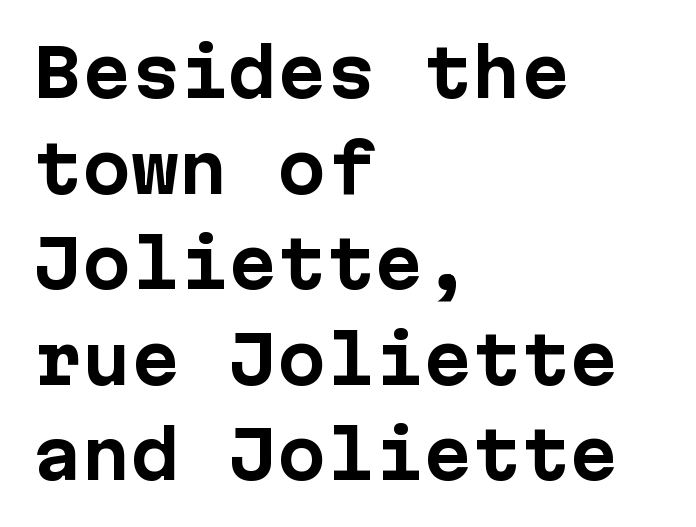
{"serif": "no", "italic": "no", "bold": "yes", "weight": "bold", "width": "normal", "stroke_contrast": "low", "x_height": "medium", "monospaced": "yes", "underline": "no", "align": "left", "line_spacing": "normal", "line_spacing_ratio": 1.47, "letter_spacing": "normal", "letter_spacing_em": 0.0, "glyph_px": 65}
